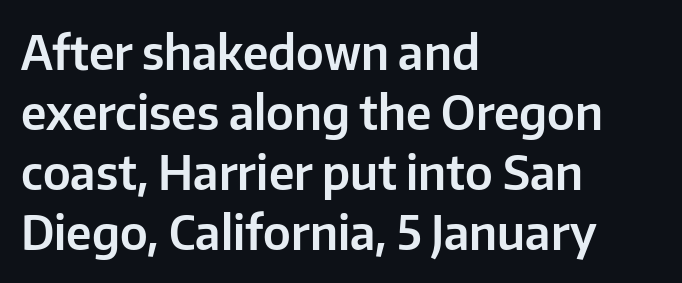
{"serif": "no", "italic": "no", "width": "normal", "stroke_contrast": "low", "x_height": "medium", "monospaced": "no", "underline": "no", "align": "left", "line_spacing": "normal", "line_spacing_ratio": 1.28, "letter_spacing": "normal", "letter_spacing_em": 0.0, "glyph_px": 47}
